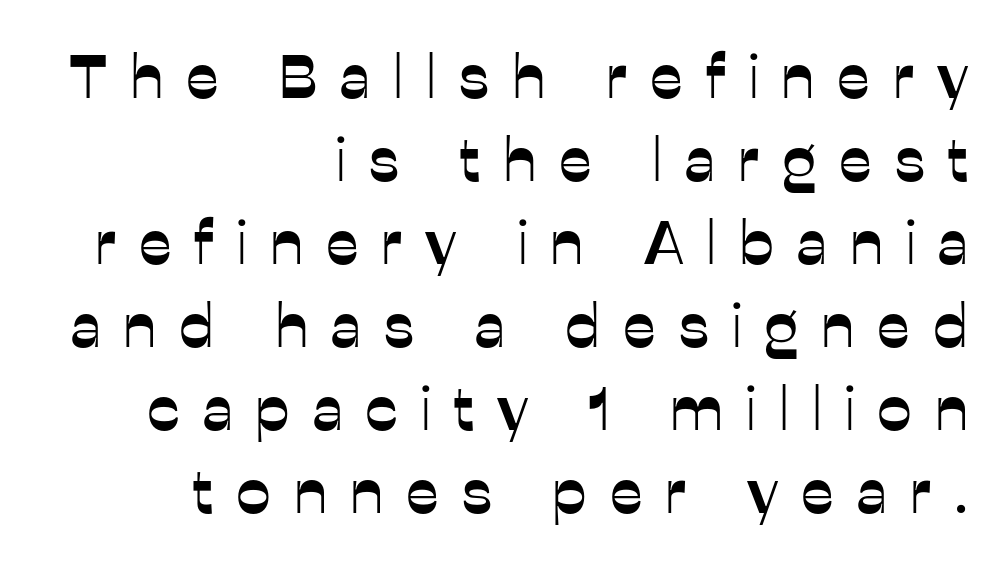
The image shows 62 px sans-serif type, upright; set right-aligned, normal line spacing (1.34x), unusually wide letter spacing (+0.37 em), not underlined; low stroke contrast and a medium x-height.
